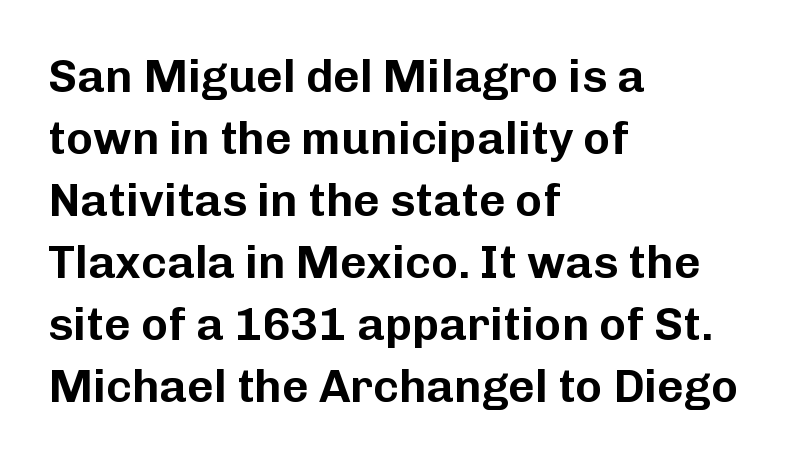
The image shows 46 px sans-serif type, upright; set left-aligned, normal line spacing (1.35x), normal letter spacing, not underlined; low stroke contrast and a medium x-height.
